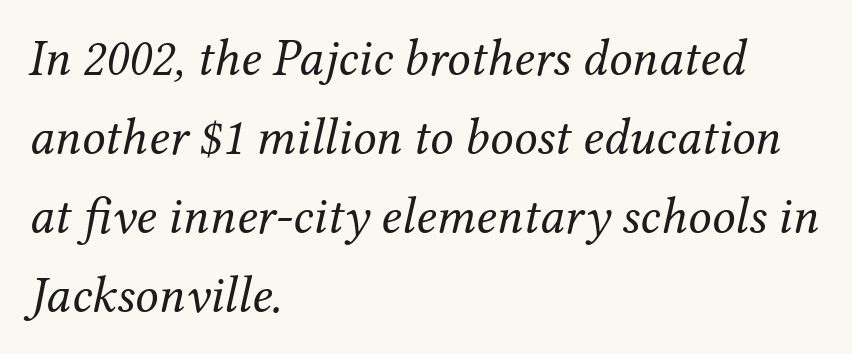
The image shows 52 px regular-weight serif type, italic (leaning right); set left-aligned, normal line spacing (1.52x), normal letter spacing, not underlined; medium stroke contrast and a medium x-height.
